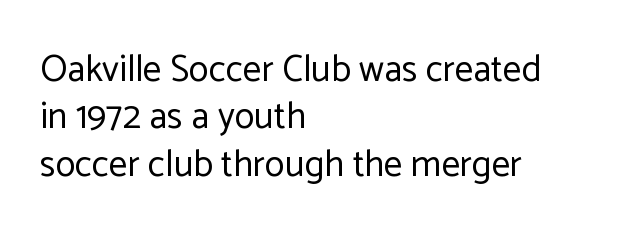
{"serif": "no", "italic": "no", "bold": "no", "weight": "regular", "width": "normal", "stroke_contrast": "low", "x_height": "medium", "monospaced": "no", "underline": "no", "align": "left", "line_spacing": "normal", "line_spacing_ratio": 1.28, "letter_spacing": "normal", "letter_spacing_em": 0.0, "glyph_px": 37}
